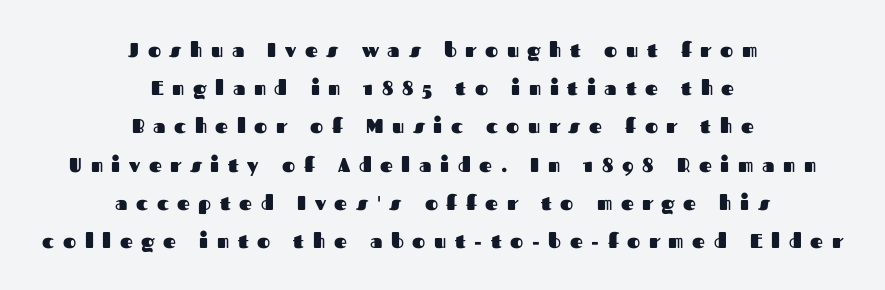
{"italic": "no", "bold": "yes", "underline": "no", "align": "center", "line_spacing": "loose", "line_spacing_ratio": 1.91, "letter_spacing": "wide", "letter_spacing_em": 0.43, "glyph_px": 20}
